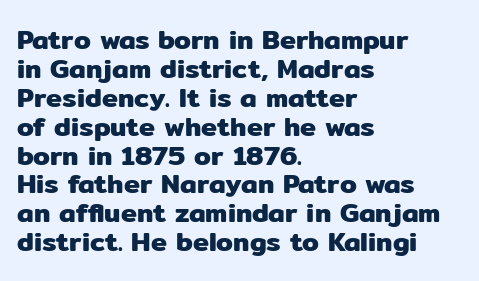
The passage shown is not underscored anywhere. Layout note: lines flush left. The horizontal fit of the characters is conventional and even. Leading: reduced.
